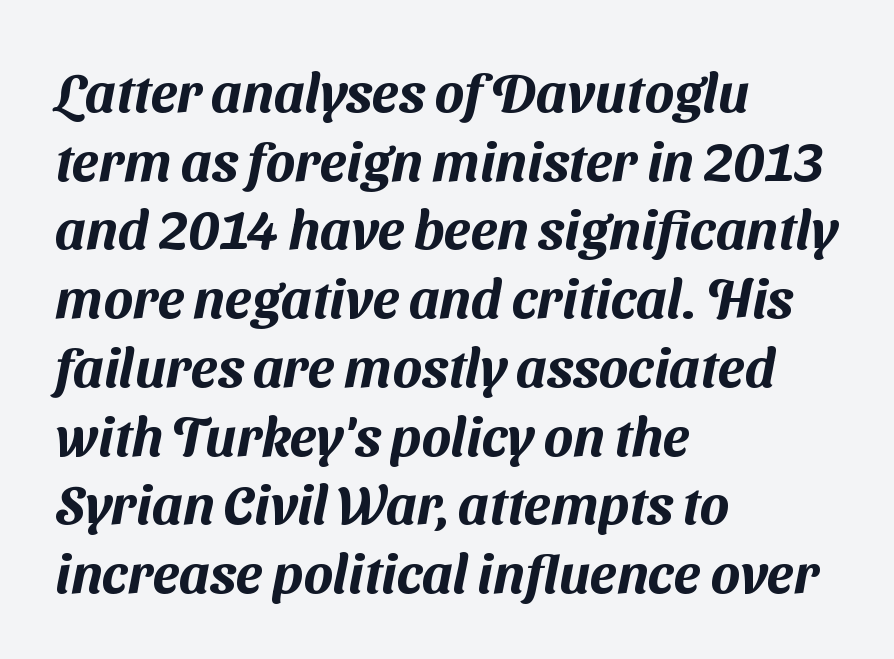
Q: Is the typeface a serif or a sans-serif typeface? A: Sans-serif.
Q: Is the text underlined? A: No.
Q: How is the paragraph aligned? A: Left-aligned.
Q: Is the spacing between letters normal or unusually wide? A: Normal.
Q: Is the spacing between lines tight, normal or loose? A: Normal.
Q: Width (condensed, normal, or wide)? A: Normal.
Q: Stroke contrast? A: Medium.
Q: x-height? A: Medium.
Q: Monospaced? A: No.
